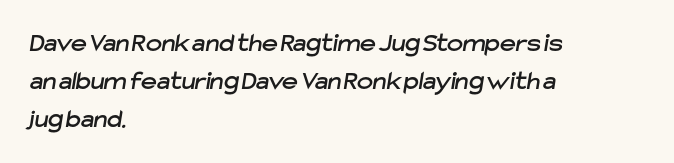
Q: Is the text underlined? A: No.
Q: How is the paragraph aligned? A: Left-aligned.
Q: Is the spacing between letters normal or unusually wide? A: Normal.
Q: Is the spacing between lines tight, normal or loose? A: Normal.
